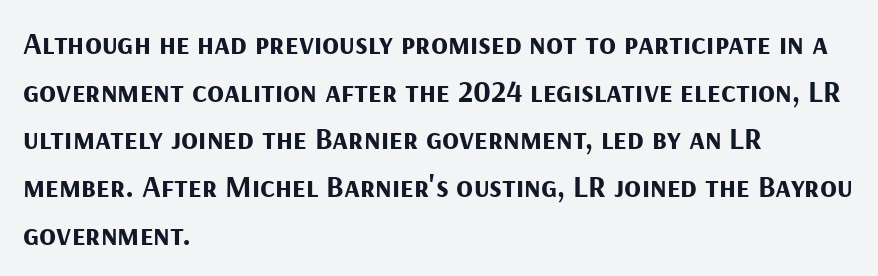
Q: Is the text bold? A: Yes.
Q: Is the text italic (slanted)? A: No, it is upright.
Q: Is the typeface a serif or a sans-serif typeface? A: Sans-serif.
Q: Is the text underlined? A: No.
Q: How is the paragraph aligned? A: Left-aligned.
Q: Is the spacing between letters normal or unusually wide? A: Normal.
Q: Is the spacing between lines tight, normal or loose? A: Normal.
Q: Width (condensed, normal, or wide)? A: Normal.
Q: Stroke contrast? A: Medium.
Q: x-height? A: Medium.
Q: Monospaced? A: No.
